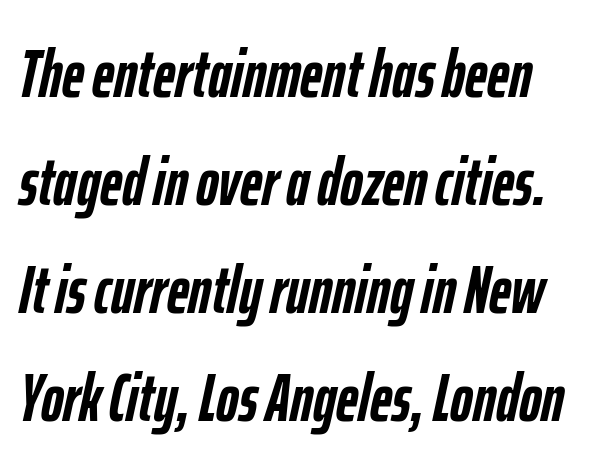
A typesetter would mark this as italic. Emphasis by weight is at full strength: bold. Standard letterfit; no display-style spreading of the glyphs. Vertically, the passage feels balanced, rows spaced as you'd expect. A bare baseline throughout the passage.
